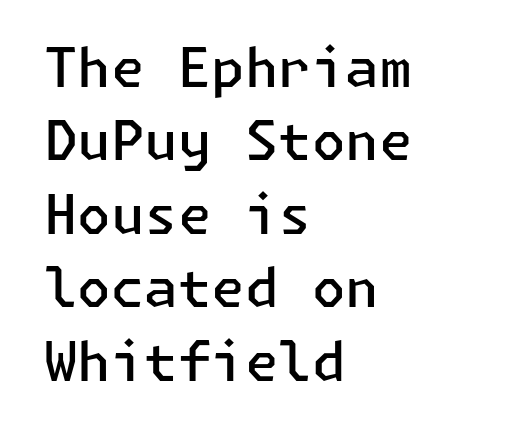
Q: Is the text bold? A: Semi-bold.
Q: Is the text italic (slanted)? A: No, it is upright.
Q: Is the typeface a serif or a sans-serif typeface? A: Sans-serif.
Q: Is the text underlined? A: No.
Q: How is the paragraph aligned? A: Left-aligned.
Q: Is the spacing between letters normal or unusually wide? A: Normal.
Q: Is the spacing between lines tight, normal or loose? A: Normal.
Q: Width (condensed, normal, or wide)? A: Normal.
Q: Stroke contrast? A: Low.
Q: x-height? A: Medium.
